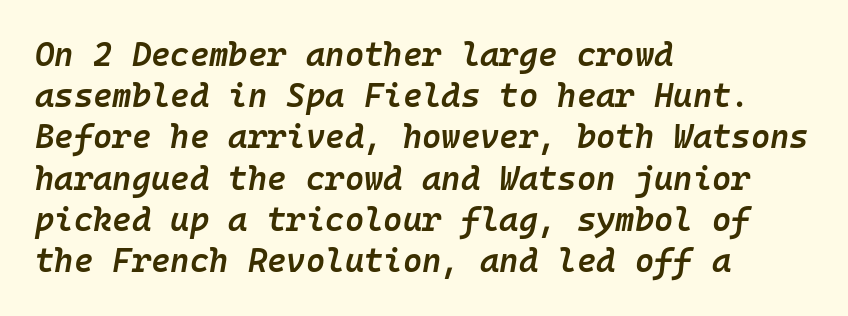
These lines keep a tight, regular rhythm from letter to letter. The paragraph has a hard left edge and a soft right edge. Moderately thickened strokes mark this as semibold type. Any mark beneath the type? The region is blank. Reading down the column, the eye jumps a familiar distance to each next line. Monospaced: the letters line up in strict vertical columns.
